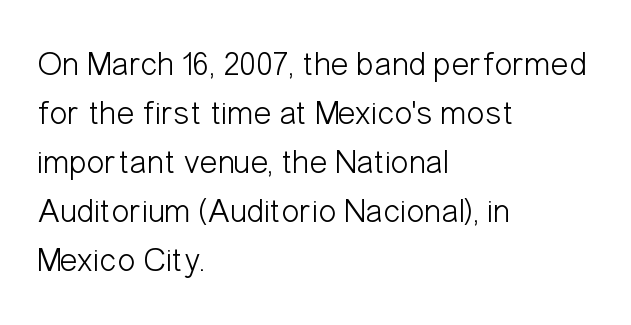
Q: Is the text bold? A: No.
Q: Is the text italic (slanted)? A: No, it is upright.
Q: Is the typeface a serif or a sans-serif typeface? A: Sans-serif.
Q: Is the text underlined? A: No.
Q: How is the paragraph aligned? A: Left-aligned.
Q: Is the spacing between letters normal or unusually wide? A: Normal.
Q: Is the spacing between lines tight, normal or loose? A: Normal.
Q: Width (condensed, normal, or wide)? A: Condensed.
Q: Stroke contrast? A: Low.
Q: x-height? A: Medium.
Q: Monospaced? A: No.
